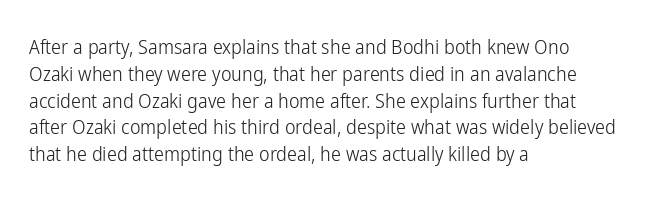
{"italic": "no", "bold": "no", "underline": "no", "align": "left", "line_spacing": "normal", "line_spacing_ratio": 1.34, "letter_spacing": "normal", "letter_spacing_em": 0.0, "glyph_px": 20}
